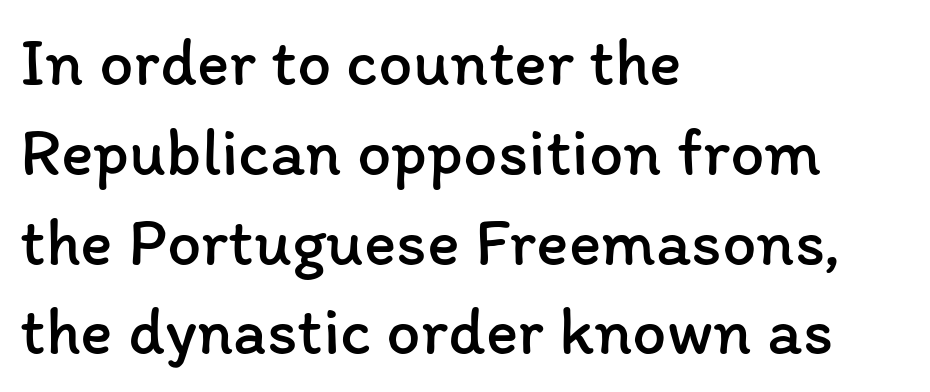
Think of a printed novel: that variable character pitch is what you see here. Heft: none added — not bold. These lines stack with their left ends in a neat column. The letters stand upright; this is a roman face. The vertical gap from one line to the next is medium.
